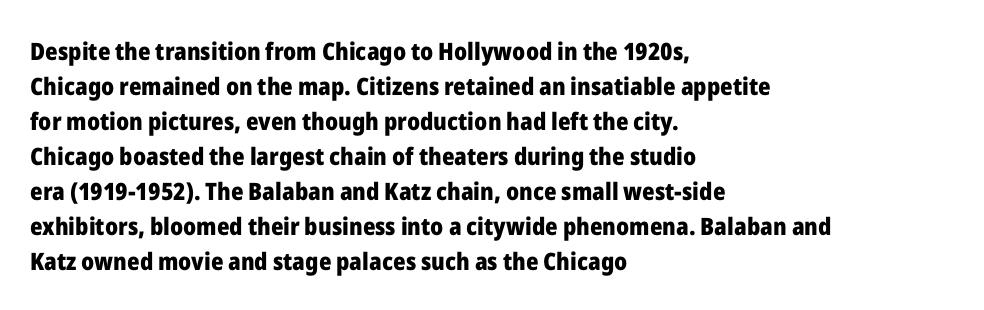
{"italic": "no", "bold": "yes", "underline": "no", "align": "left", "line_spacing": "normal", "line_spacing_ratio": 1.46, "letter_spacing": "normal", "letter_spacing_em": 0.0, "glyph_px": 24}
